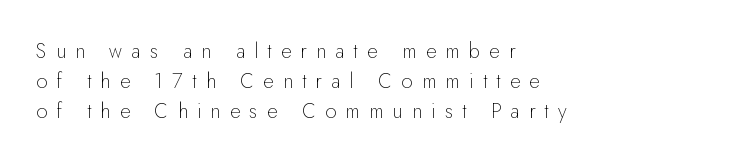
The image shows 20 px text type, upright; set left-aligned, normal line spacing (1.49x), unusually wide letter spacing (+0.47 em), not underlined.
